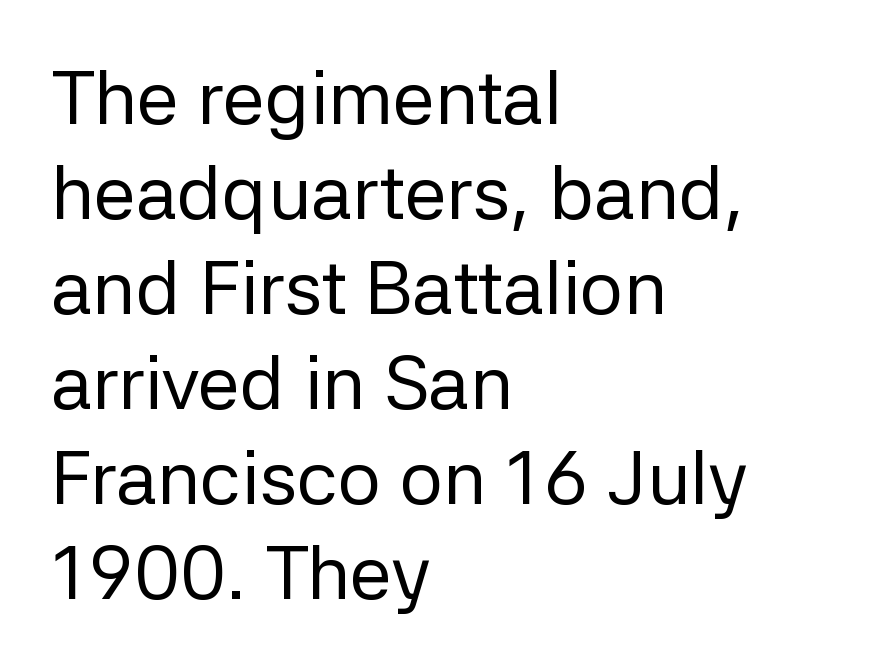
The text was rendered using a sans face with plain stroke endings. The text block is weighted toward the left margin, trailing off unevenly rightward. Note the varied advance widths — an 'i' is clearly narrower than an 'm'. You could call the tracking neutral — neither tight nor loose.
